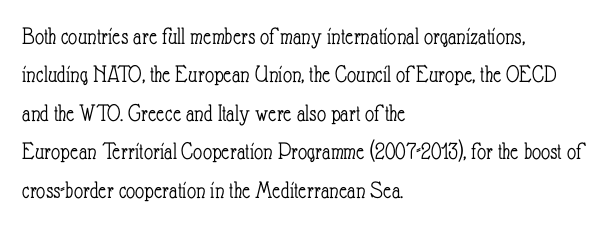
Q: Is the text bold? A: No.
Q: Is the text italic (slanted)? A: No, it is upright.
Q: Is the text underlined? A: No.
Q: How is the paragraph aligned? A: Left-aligned.
Q: Is the spacing between letters normal or unusually wide? A: Normal.
Q: Is the spacing between lines tight, normal or loose? A: Normal.
